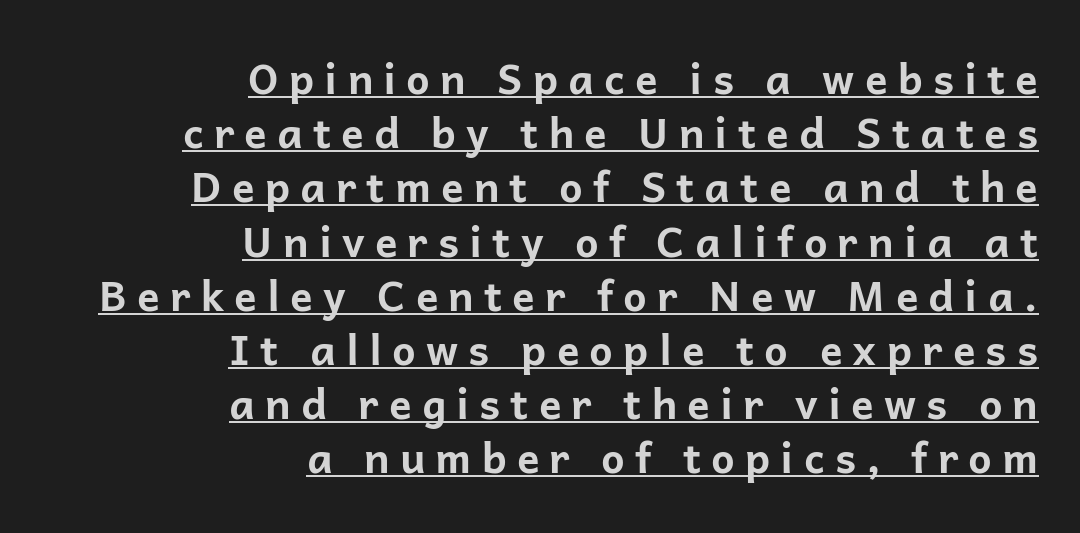
{"serif": "no", "italic": "no", "bold": "yes", "weight": "bold", "width": "normal", "stroke_contrast": "low", "x_height": "medium", "monospaced": "no", "underline": "yes", "align": "right", "line_spacing": "normal", "line_spacing_ratio": 1.29, "letter_spacing": "wide", "letter_spacing_em": 0.24, "glyph_px": 42}
